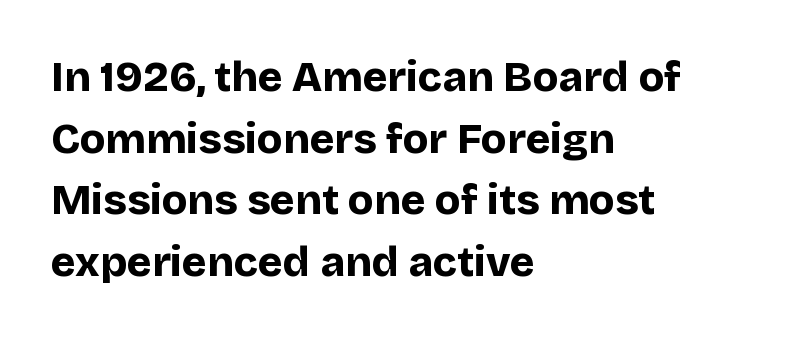
Q: Is the text bold? A: Yes.
Q: Is the text italic (slanted)? A: No, it is upright.
Q: Is the typeface a serif or a sans-serif typeface? A: Sans-serif.
Q: Is the text underlined? A: No.
Q: How is the paragraph aligned? A: Left-aligned.
Q: Is the spacing between letters normal or unusually wide? A: Normal.
Q: Is the spacing between lines tight, normal or loose? A: Normal.
Q: Width (condensed, normal, or wide)? A: Normal.
Q: Stroke contrast? A: Low.
Q: x-height? A: Large.
Q: Monospaced? A: No.
